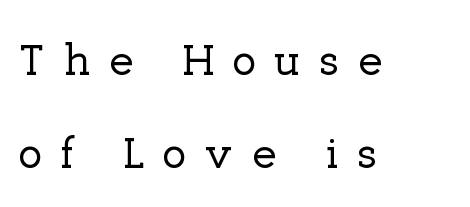
The image shows 45 px serif type, upright; set left-aligned, loose line spacing (2.06x), unusually wide letter spacing (+0.4 em), not underlined; low stroke contrast and a medium x-height.
